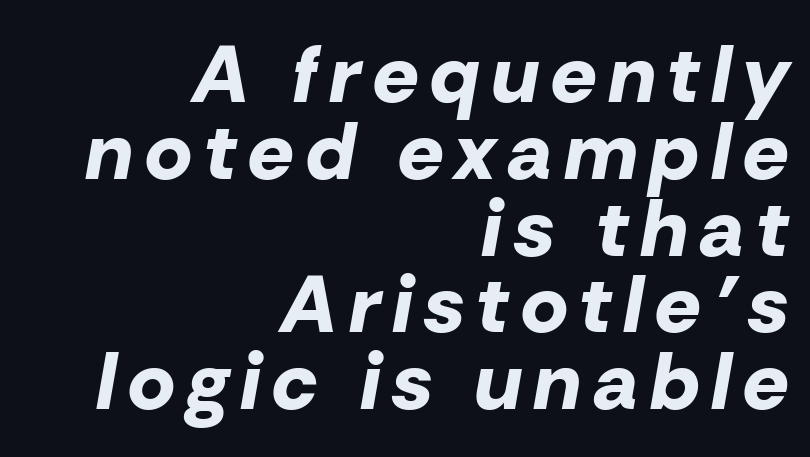
The image shows 80 px bold type, italic (leaning right); set right-aligned, tight line spacing (0.96x), not underlined; low stroke contrast and a medium x-height.
